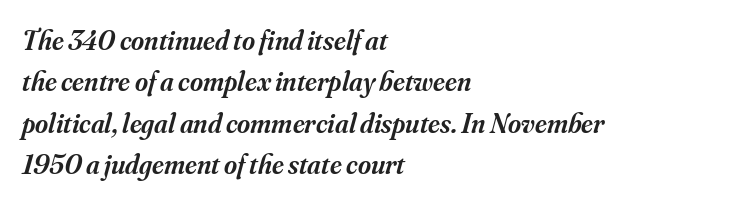
Compared with an ordinary text face, these strokes are moderately heavier — a semibold. The tracking reads as untouched default to a designer's eye. How would I describe the line gaps? Plain and ordinary. The letters advance in unequal steps, a hallmark of proportional type. The gap between lines stays unmarked. In terms of letterform style, serifs are clearly present.
